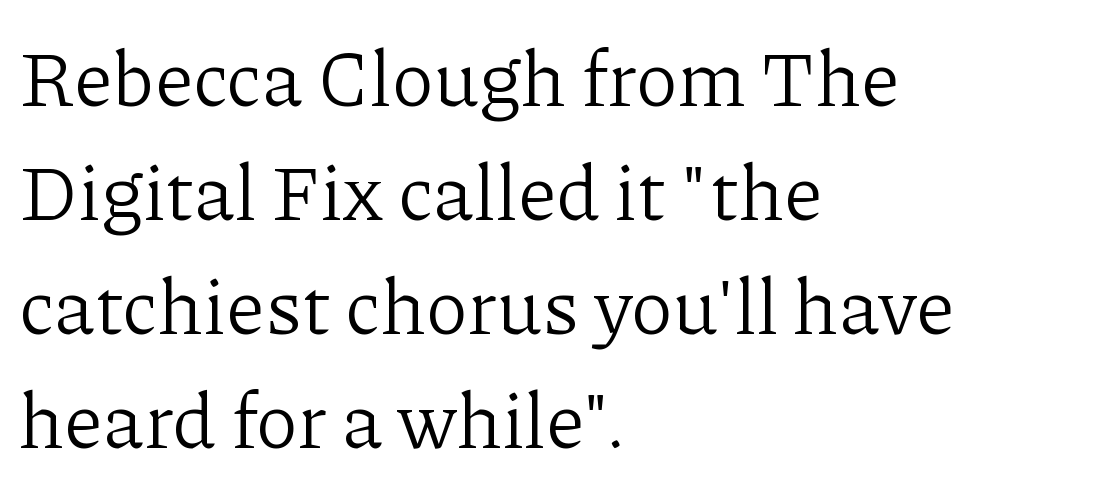
Q: Is the text bold? A: No.
Q: Is the text italic (slanted)? A: No, it is upright.
Q: Is the typeface a serif or a sans-serif typeface? A: Serif.
Q: Is the text underlined? A: No.
Q: How is the paragraph aligned? A: Left-aligned.
Q: Is the spacing between letters normal or unusually wide? A: Normal.
Q: Is the spacing between lines tight, normal or loose? A: Normal.
Q: Width (condensed, normal, or wide)? A: Normal.
Q: Stroke contrast? A: Low.
Q: x-height? A: Medium.
Q: Monospaced? A: No.
